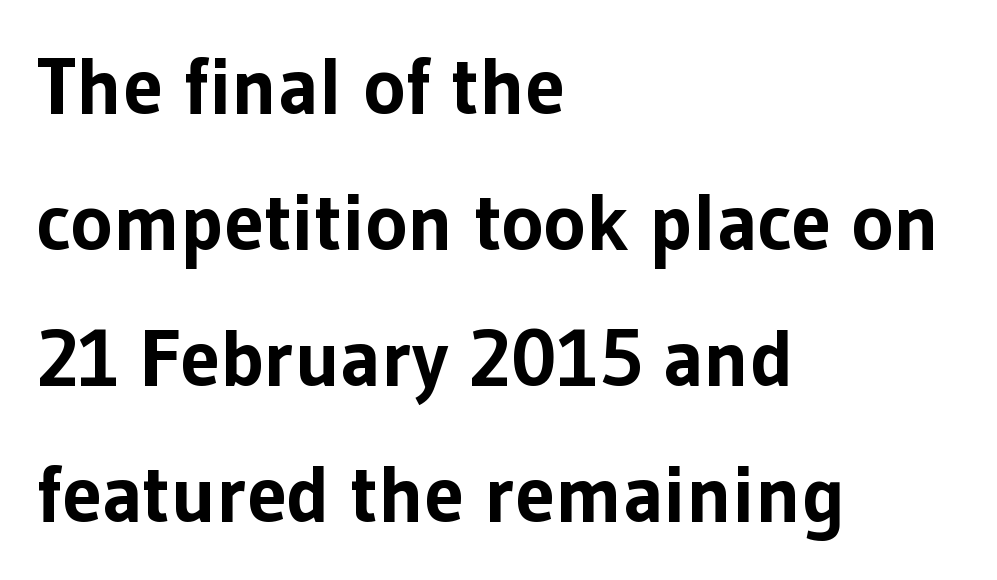
{"serif": "no", "italic": "no", "bold": "yes", "weight": "bold", "width": "normal", "stroke_contrast": "low", "x_height": "medium", "monospaced": "no", "underline": "no", "align": "left", "line_spacing": "normal", "line_spacing_ratio": 1.7, "letter_spacing": "normal", "letter_spacing_em": 0.0, "glyph_px": 80}
